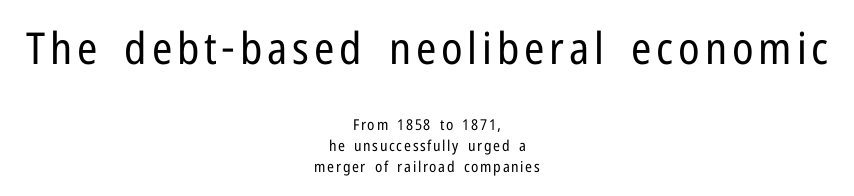
{"serif": "no", "italic": "no", "bold": "no", "weight": "regular", "width": "condensed", "stroke_contrast": "low", "x_height": "medium", "monospaced": "no", "underline": "no", "align": "center", "line_spacing": "normal", "line_spacing_ratio": 1.37, "larger_block": "first", "size_ratio": 2.93, "glyph_px": 44}
